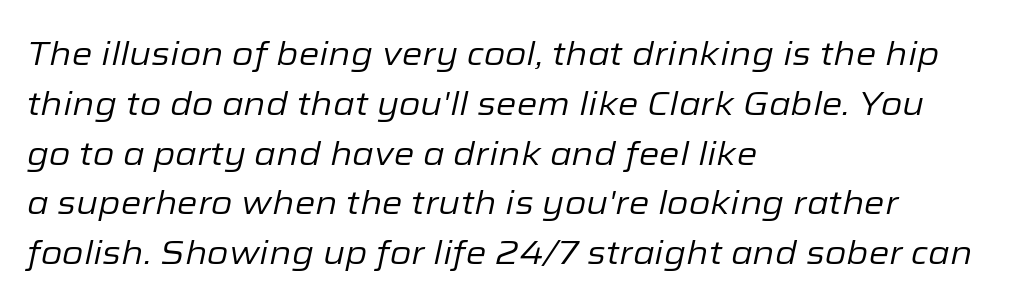
Q: Is the text bold? A: No.
Q: Is the text italic (slanted)? A: Yes, it leans right by about 12 degrees.
Q: Is the text underlined? A: No.
Q: How is the paragraph aligned? A: Left-aligned.
Q: Is the spacing between letters normal or unusually wide? A: Normal.
Q: Is the spacing between lines tight, normal or loose? A: Normal.
Q: Width (condensed, normal, or wide)? A: Normal.
Q: Stroke contrast? A: Low.
Q: x-height? A: Medium.
Q: Monospaced? A: No.
